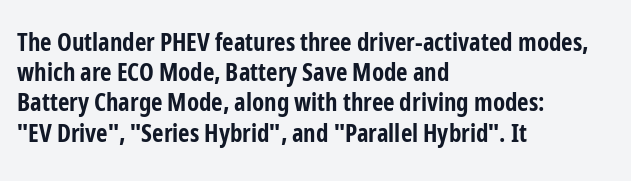
The passage shown is emphatically bold. The space directly below the letters is spotless. Tracking here is standard; glyphs follow each other at the usual distance. Where is the straight margin? On the left.
